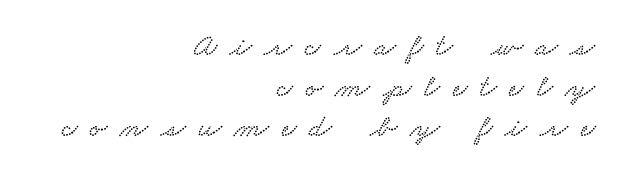
{"serif": "yes", "width": "wide", "stroke_contrast": "low", "x_height": "small", "monospaced": "no", "underline": "no", "align": "right", "line_spacing": "normal", "line_spacing_ratio": 1.27, "letter_spacing": "wide", "letter_spacing_em": 0.4, "glyph_px": 32}
